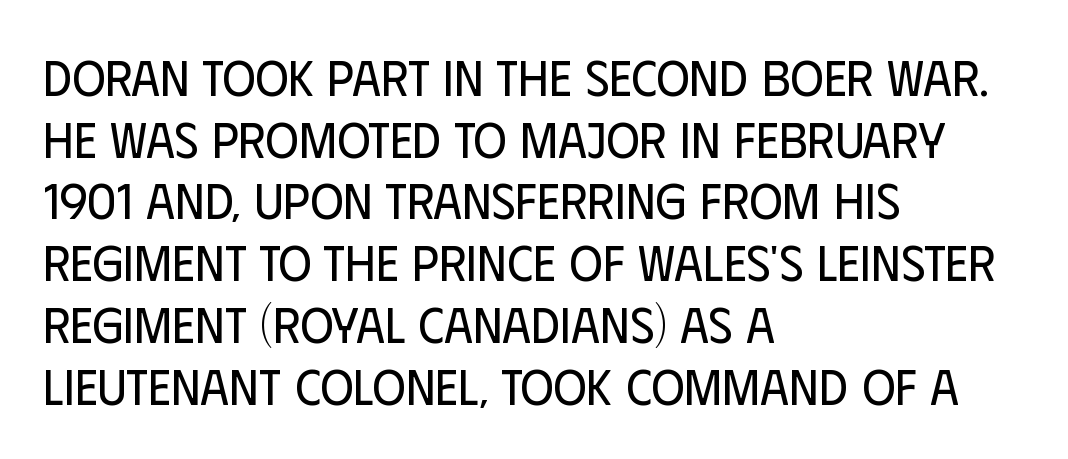
Underline: absent. Italic? Not at all — the glyphs are vertical. The letters advance in unequal steps, a hallmark of proportional type. Weight: in the light-to-regular range.
